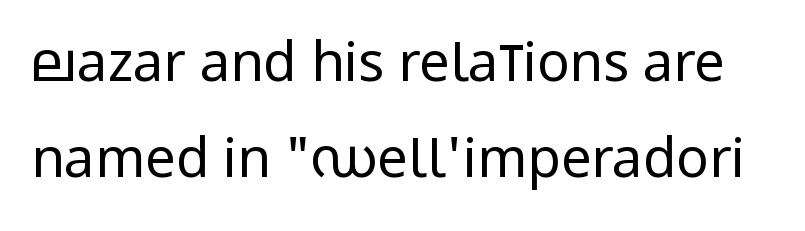
{"serif": "no", "italic": "no", "bold": "no", "weight": "regular", "width": "condensed", "stroke_contrast": "low", "x_height": "large", "monospaced": "no", "underline": "no", "line_spacing_ratio": 1.77, "letter_spacing": "normal", "letter_spacing_em": 0.0, "glyph_px": 54}
